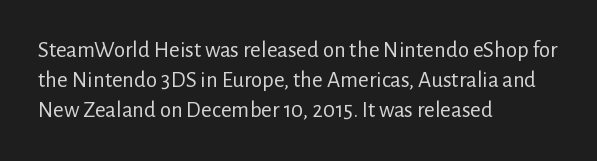
Teacher's note: observe the even left margin — that is flush-left alignment. Does extra space separate the letters? No, they use regular spacing. In terms of posture, this sample is upright. The glyphs are unaccompanied by any horizontal stroke below them. The lines sit at an ordinary, default distance from one another.
